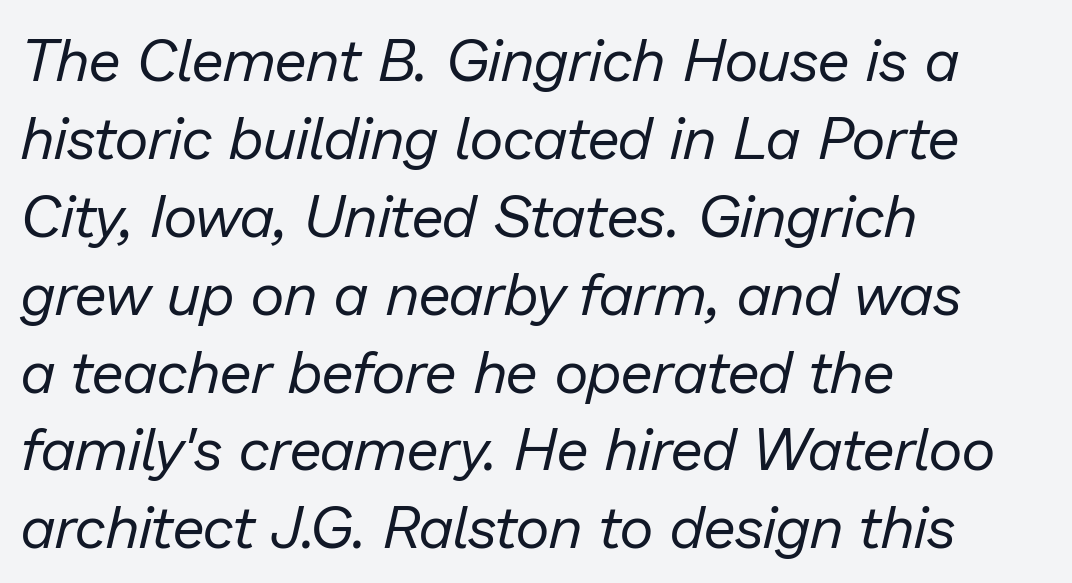
Q: Is the text bold? A: No.
Q: Is the text italic (slanted)? A: Yes, it leans right by about 13 degrees.
Q: Is the text underlined? A: No.
Q: How is the paragraph aligned? A: Left-aligned.
Q: Is the spacing between letters normal or unusually wide? A: Normal.
Q: Is the spacing between lines tight, normal or loose? A: Normal.
Q: Width (condensed, normal, or wide)? A: Normal.
Q: Stroke contrast? A: Low.
Q: x-height? A: Medium.
Q: Monospaced? A: No.
